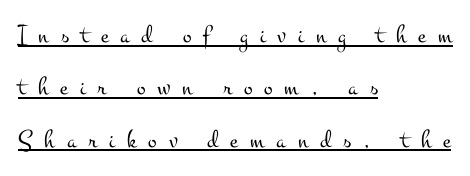
Q: Is the text bold? A: No.
Q: Is the text italic (slanted)? A: Yes.
Q: Is the text underlined? A: Yes.
Q: How is the paragraph aligned? A: Left-aligned.
Q: Is the spacing between letters normal or unusually wide? A: Unusually wide.
Q: Is the spacing between lines tight, normal or loose? A: Loose.
